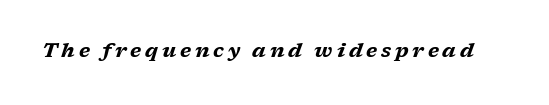
Q: Is the text bold? A: Yes.
Q: Is the text italic (slanted)? A: Yes, it leans right by about 17 degrees.
Q: Is the text underlined? A: No.
